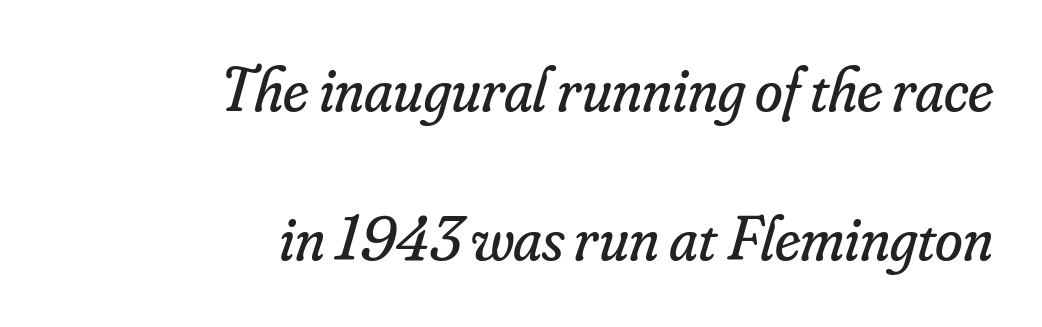
{"serif": "yes", "italic": "yes", "lean": "right", "slant_degrees": 16, "bold": "no", "weight": "regular", "width": "normal", "stroke_contrast": "low", "x_height": "small", "monospaced": "no", "underline": "no", "align": "right", "line_spacing": "loose", "line_spacing_ratio": 2.37, "letter_spacing": "normal", "letter_spacing_em": 0.0, "glyph_px": 63}
